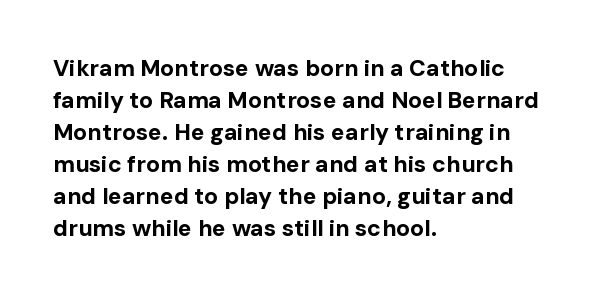
The image shows 23 px bold type, upright; set left-aligned, normal line spacing (1.39x), normal letter spacing, not underlined.
